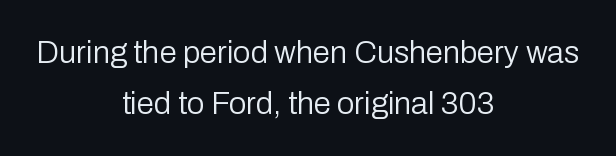
{"serif": "no", "italic": "no", "bold": "no", "weight": "regular", "width": "normal", "stroke_contrast": "low", "x_height": "medium", "monospaced": "no", "underline": "no", "align": "center", "line_spacing": "normal", "line_spacing_ratio": 1.63, "letter_spacing": "normal", "letter_spacing_em": 0.0, "glyph_px": 31}
